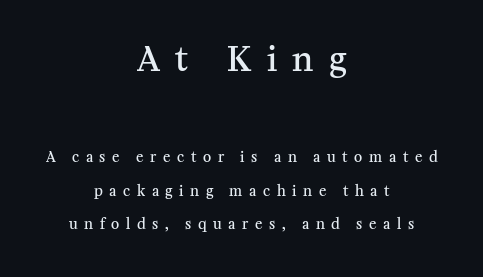
Short note: letters widely spaced. Reading down the block, each line starts at a different indent, mirrored at its end. A typesetter would call this proportional, since set widths differ per character. Compare the two chunks: the upper has the greater cap height.
